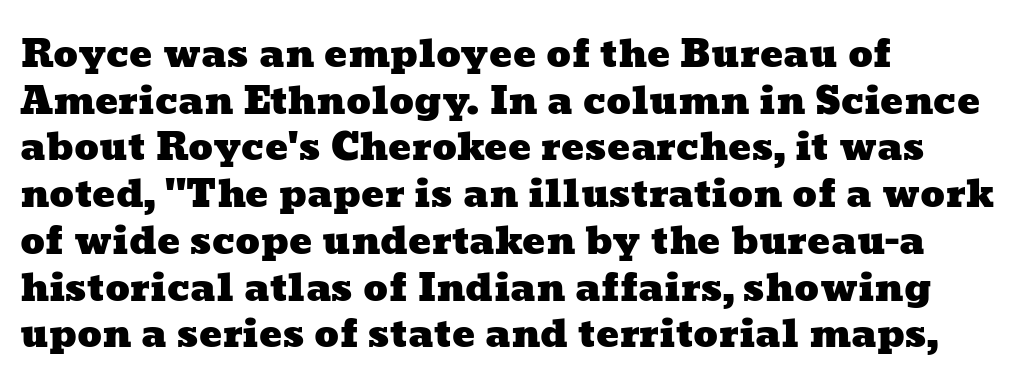
How are the letters spaced? Ordinarily, with no added tracking. Each letter keeps its own natural width here, so spacing adapts to shape. The lines in this sample share a left origin and differ only in where they stop. Words float on clear page, feet unadorned.
